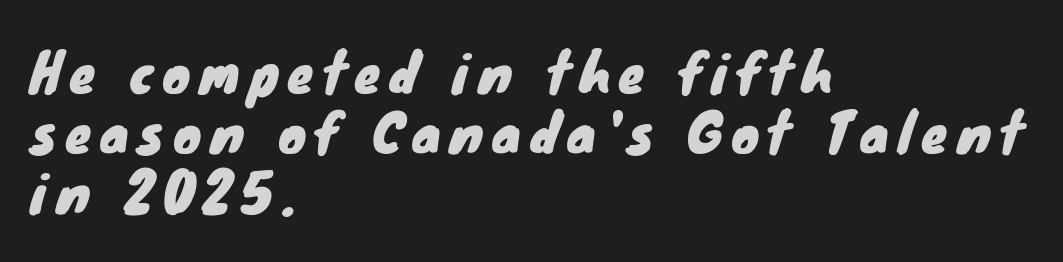
The image shows 52 px sans-serif type; set left-aligned, tight line spacing (1.15x), not underlined; low stroke contrast and a small x-height.
